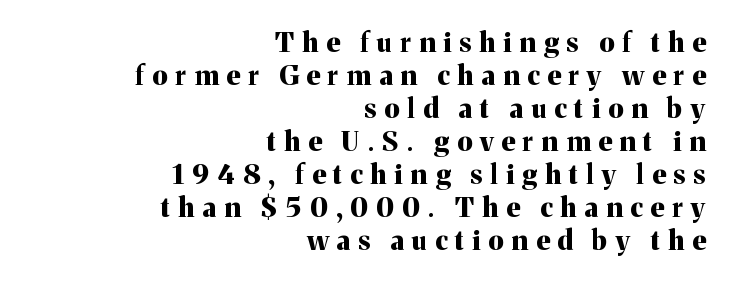
Q: Is the text bold? A: Yes.
Q: Is the text italic (slanted)? A: No, it is upright.
Q: Is the text underlined? A: No.
Q: How is the paragraph aligned? A: Right-aligned.
Q: Is the spacing between letters normal or unusually wide? A: Unusually wide.
